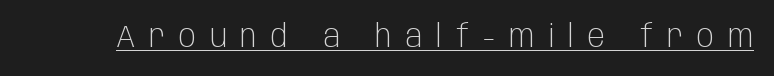
Q: Is the text bold? A: No.
Q: Is the text italic (slanted)? A: No, it is upright.
Q: Is the typeface a serif or a sans-serif typeface? A: Sans-serif.
Q: Is the text underlined? A: Yes.
Q: Is the spacing between letters normal or unusually wide? A: Unusually wide.
Q: Width (condensed, normal, or wide)? A: Condensed.
Q: Stroke contrast? A: Low.
Q: x-height? A: Large.
Q: Monospaced? A: No.
